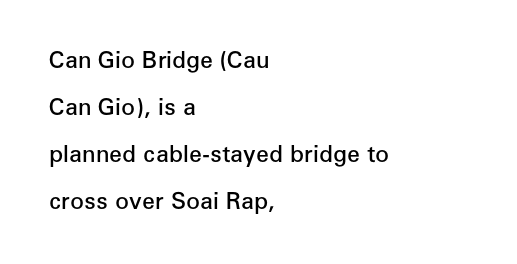
{"italic": "no", "bold": "semi", "underline": "no", "align": "left", "line_spacing": "loose", "line_spacing_ratio": 2.05, "letter_spacing": "normal", "letter_spacing_em": 0.0, "glyph_px": 23}
